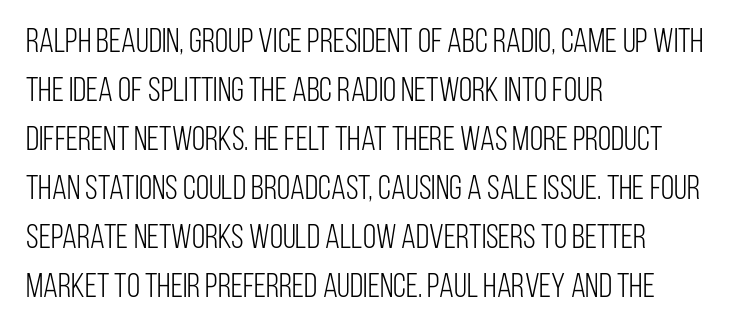
{"serif": "no", "italic": "no", "bold": "no", "weight": "light", "width": "condensed", "stroke_contrast": "low", "x_height": "large", "monospaced": "no", "underline": "no", "align": "left", "line_spacing": "normal", "line_spacing_ratio": 1.44, "letter_spacing": "normal", "letter_spacing_em": 0.0, "glyph_px": 34}
